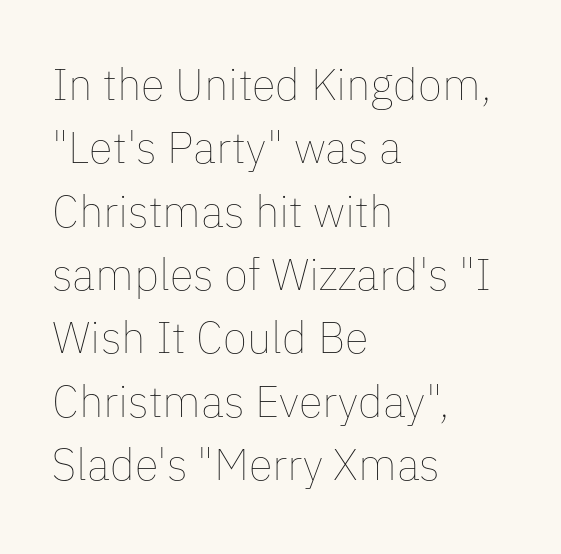
Q: Is the text bold? A: No.
Q: Is the text italic (slanted)? A: No, it is upright.
Q: Is the text underlined? A: No.
Q: How is the paragraph aligned? A: Left-aligned.
Q: Is the spacing between letters normal or unusually wide? A: Normal.
Q: Is the spacing between lines tight, normal or loose? A: Normal.
Q: Width (condensed, normal, or wide)? A: Normal.
Q: Stroke contrast? A: Low.
Q: x-height? A: Medium.
Q: Monospaced? A: No.
